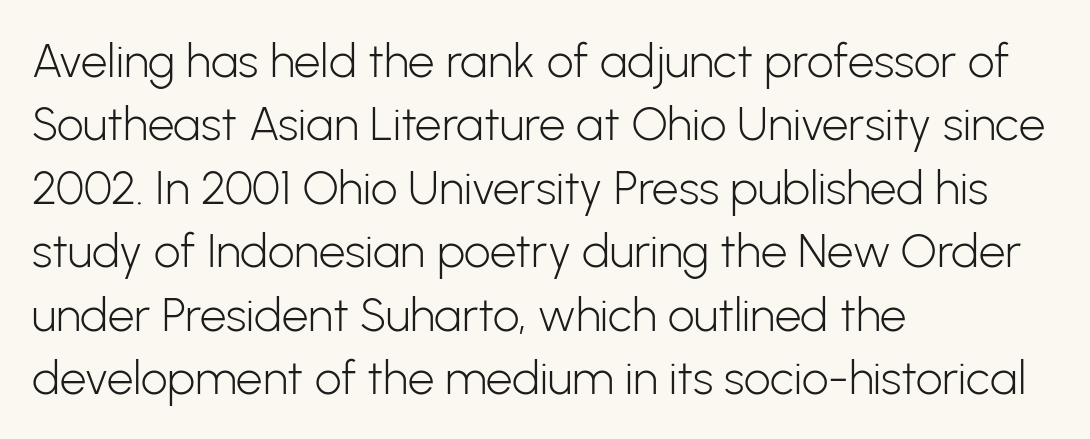
The image shows 47 px light sans-serif type, upright; set left-aligned, normal line spacing (1.35x), normal letter spacing, not underlined; low stroke contrast and a medium x-height.
